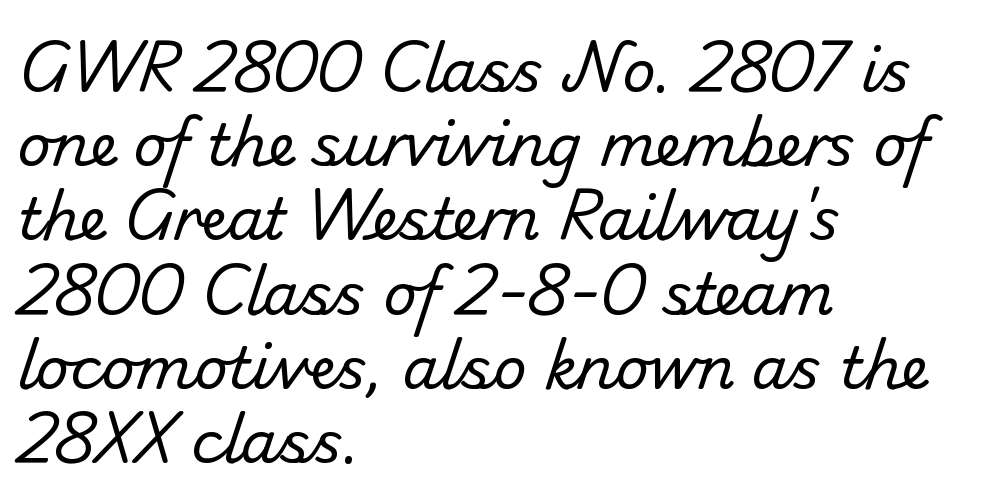
A typesetter would call this proportional, since set widths differ per character. Vertically, the passage feels balanced, rows spaced as you'd expect. Underline: absent. The font family rendered here belongs to the sans-serif group. The paragraph shown leans on its left margin.
